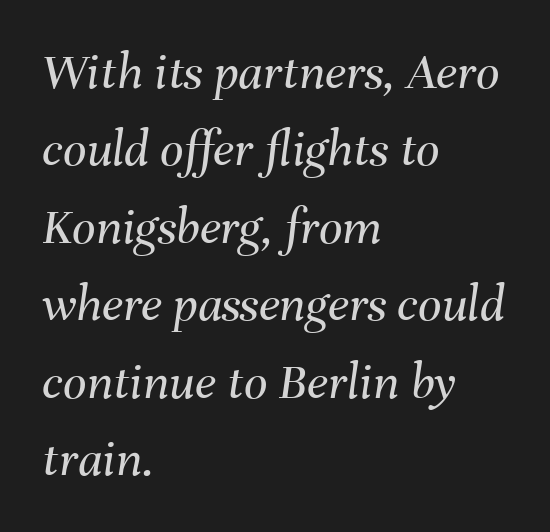
The image shows 52 px regular-weight type, italic (leaning right); set left-aligned, normal line spacing (1.49x), normal letter spacing, not underlined; medium stroke contrast and a medium x-height.
